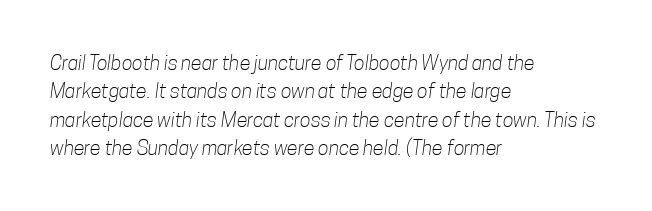
Short and long lines alike share a common starting point at left. Between one letter and the next there's only the usual sliver of space. Compared with typical paragraphs, the rows here are spaced about the same. Decoration check: the copy has no underline. No letter is thick-stroked: the sample isn't bold.
